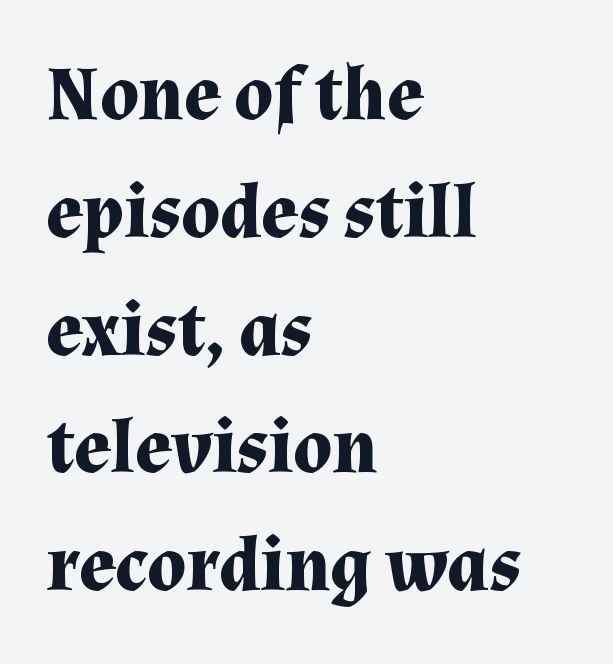
{"serif": "yes", "italic": "no", "bold": "yes", "weight": "bold", "width": "normal", "stroke_contrast": "medium", "x_height": "medium", "monospaced": "no", "underline": "no", "align": "left", "line_spacing": "normal", "line_spacing_ratio": 1.55, "letter_spacing": "normal", "letter_spacing_em": 0.0, "glyph_px": 76}
